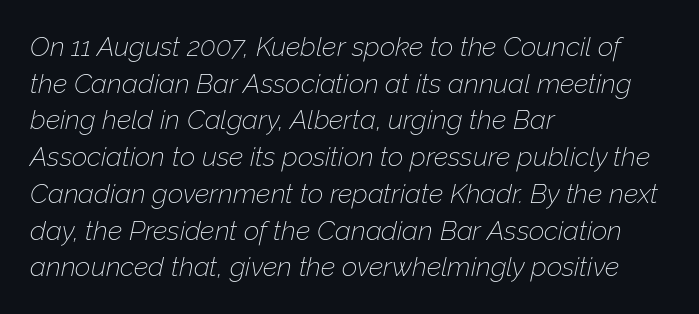
Q: Is the text bold? A: No.
Q: Is the text italic (slanted)? A: Yes, it leans right by about 12 degrees.
Q: Is the text underlined? A: No.
Q: How is the paragraph aligned? A: Left-aligned.
Q: Is the spacing between letters normal or unusually wide? A: Normal.
Q: Is the spacing between lines tight, normal or loose? A: Normal.
